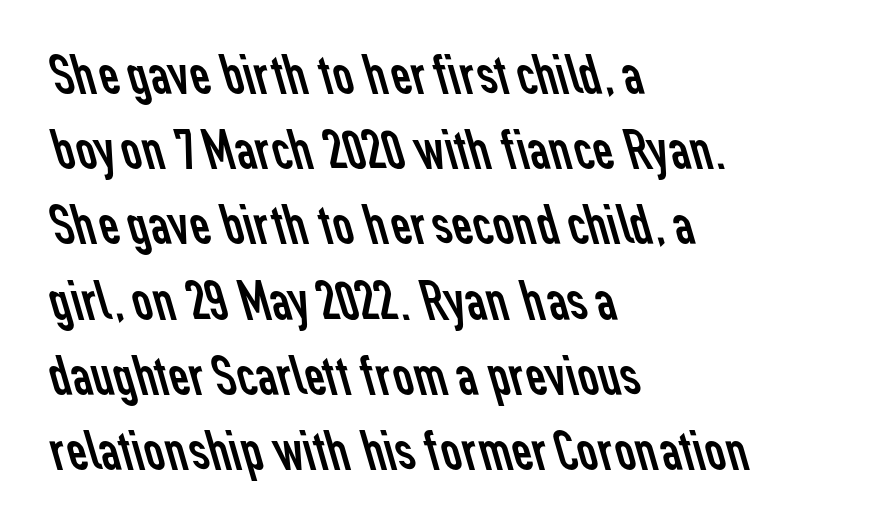
{"serif": "no", "bold": "no", "weight": "regular", "width": "normal", "stroke_contrast": "low", "x_height": "medium", "monospaced": "no", "underline": "no", "align": "left", "line_spacing": "normal", "line_spacing_ratio": 1.32, "letter_spacing": "normal", "letter_spacing_em": 0.0, "glyph_px": 57}
